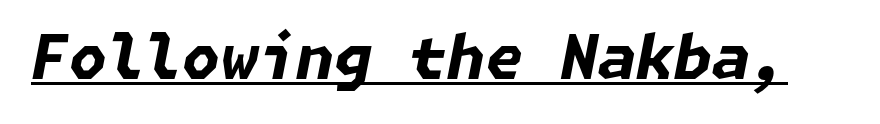
The image shows 61 px bold type, italic (leaning right); set normal letter spacing, underlined; low stroke contrast and a medium x-height.
